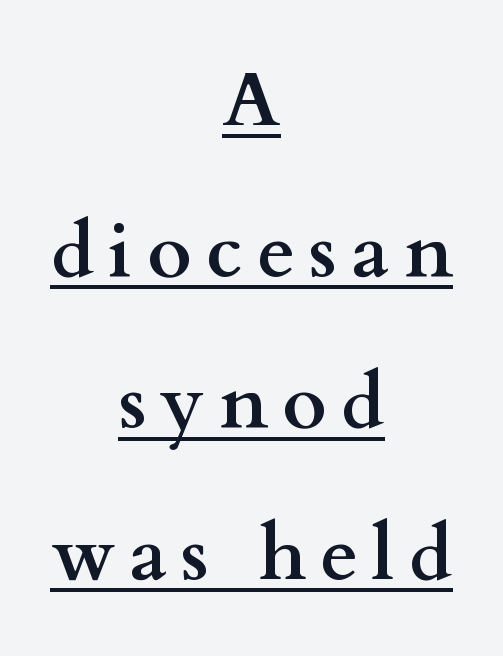
The image shows 76 px semibold, wide serif type, upright; set centered, loose line spacing (1.99x), underlined; medium stroke contrast and a small x-height.
